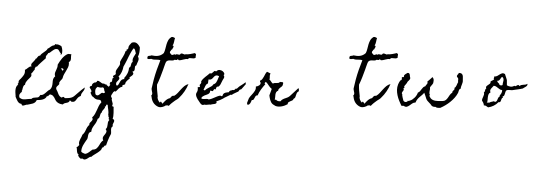
The image shows 66 px condensed type; set unusually wide letter spacing (+0.25 em), not underlined; a small x-height.
